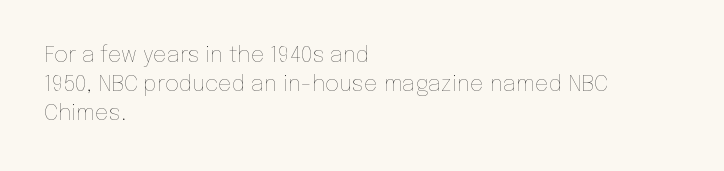
{"italic": "no", "bold": "no", "underline": "no", "align": "left", "line_spacing": "normal", "line_spacing_ratio": 1.32, "letter_spacing": "normal", "letter_spacing_em": 0.0, "glyph_px": 22}
